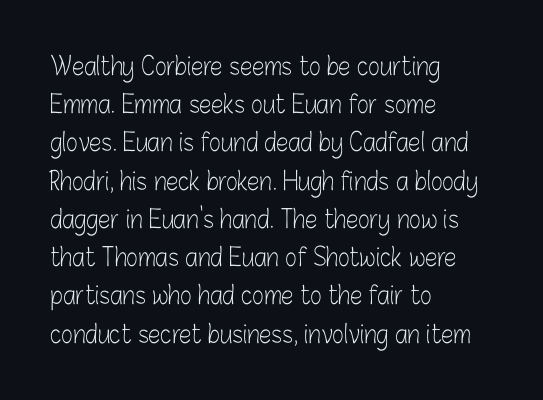
Q: Is the text bold? A: No.
Q: Is the text italic (slanted)? A: No, it is upright.
Q: Is the text underlined? A: No.
Q: How is the paragraph aligned? A: Left-aligned.
Q: Is the spacing between letters normal or unusually wide? A: Normal.
Q: Is the spacing between lines tight, normal or loose? A: Normal.
